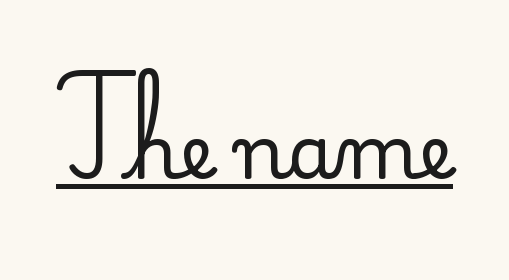
{"serif": "yes", "italic": "no", "width": "normal", "stroke_contrast": "medium", "x_height": "small", "monospaced": "no", "underline": "yes", "letter_spacing": "normal", "letter_spacing_em": 0.0, "glyph_px": 75}
